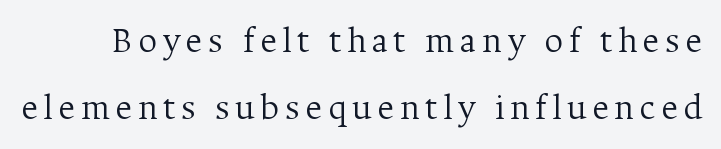
{"serif": "yes", "italic": "no", "bold": "no", "weight": "light", "width": "normal", "stroke_contrast": "medium", "x_height": "medium", "monospaced": "no", "underline": "no", "line_spacing_ratio": 1.8, "glyph_px": 37}
